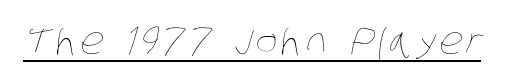
{"bold": "no", "weight": "thin", "width": "condensed", "stroke_contrast": "low", "x_height": "large", "monospaced": "no", "underline": "yes", "glyph_px": 37}
